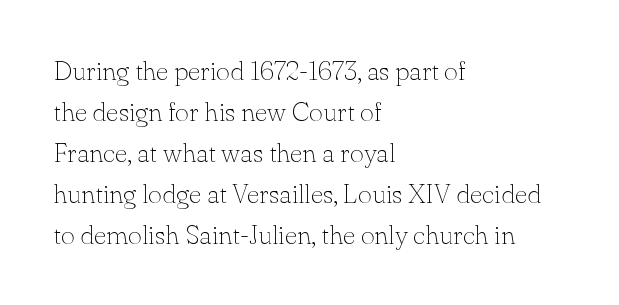
On a weight scale, this lands at 450 or below. The passage shown has conventional tracking throughout. A normal amount of white space separates one row of letters from the next. The rag falls on the right side of this text block.
